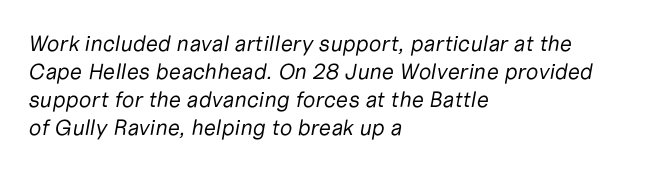
{"italic": "yes", "lean": "right", "slant_degrees": 10, "bold": "no", "underline": "no", "align": "left", "line_spacing": "normal", "line_spacing_ratio": 1.28, "letter_spacing": "normal", "letter_spacing_em": 0.0, "glyph_px": 22}
